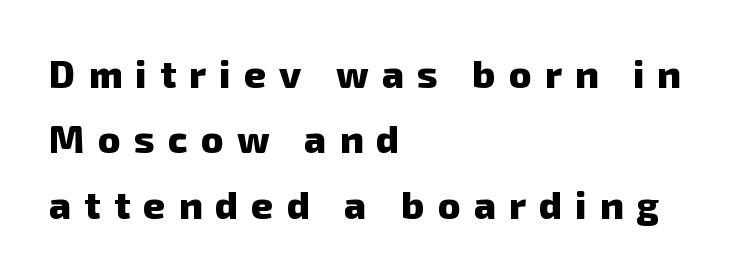
{"serif": "no", "bold": "yes", "weight": "heavy", "width": "normal", "stroke_contrast": "low", "x_height": "medium", "monospaced": "no", "underline": "no", "align": "left", "line_spacing_ratio": 1.72, "letter_spacing": "wide", "letter_spacing_em": 0.35, "glyph_px": 38}
